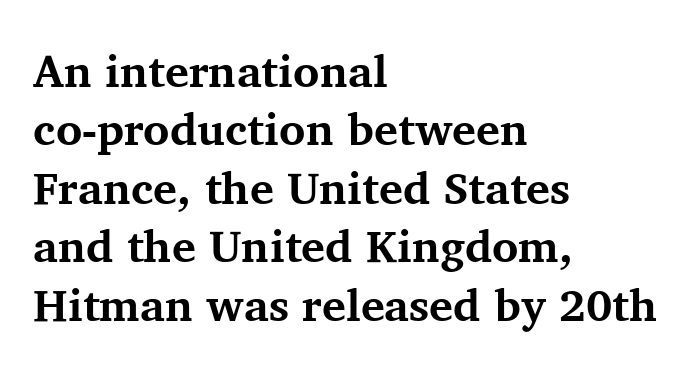
Q: Is the text bold? A: Yes.
Q: Is the text italic (slanted)? A: No, it is upright.
Q: Is the typeface a serif or a sans-serif typeface? A: Serif.
Q: Is the text underlined? A: No.
Q: How is the paragraph aligned? A: Left-aligned.
Q: Is the spacing between letters normal or unusually wide? A: Normal.
Q: Is the spacing between lines tight, normal or loose? A: Normal.
Q: Width (condensed, normal, or wide)? A: Normal.
Q: Stroke contrast? A: Medium.
Q: x-height? A: Medium.
Q: Monospaced? A: No.
